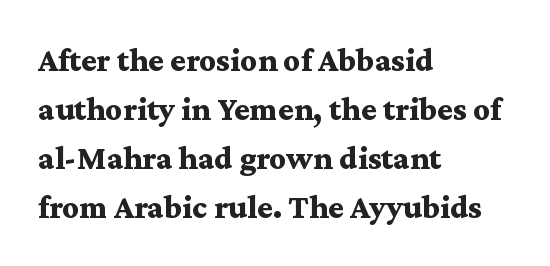
Q: Is the text bold? A: Yes.
Q: Is the text italic (slanted)? A: No, it is upright.
Q: Is the typeface a serif or a sans-serif typeface? A: Serif.
Q: Is the text underlined? A: No.
Q: How is the paragraph aligned? A: Left-aligned.
Q: Is the spacing between letters normal or unusually wide? A: Normal.
Q: Is the spacing between lines tight, normal or loose? A: Normal.
Q: Width (condensed, normal, or wide)? A: Wide.
Q: Stroke contrast? A: Medium.
Q: x-height? A: Medium.
Q: Monospaced? A: No.
